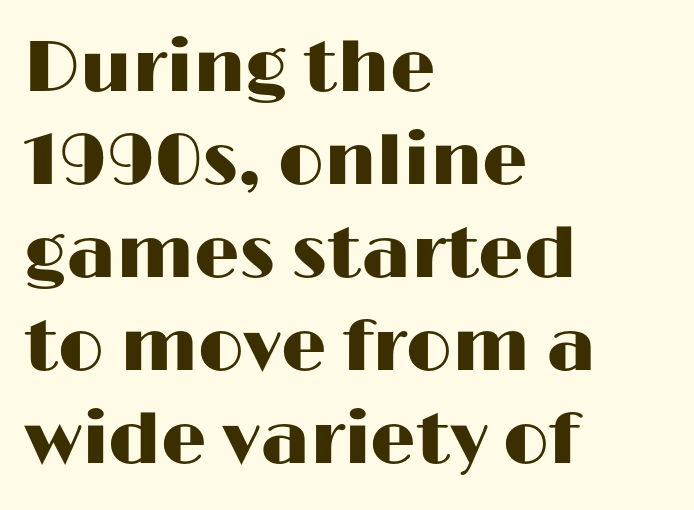
What's the leading like? Ordinary, nothing unusual. To sum up the face: it is a sans, with no serifs. Beneath every word, the page is bare. Vertical strokes here are truly vertical. Short note: letters normally spaced.
